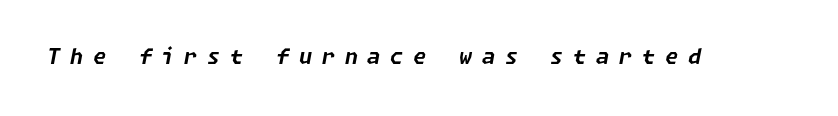
The face used here has the dense, thick strokes of a bold. Loose tracking; the words dissolve into strings of separated letters. Any mark beneath the type? The region is blank. Every character sits at an angle, as italics do.
